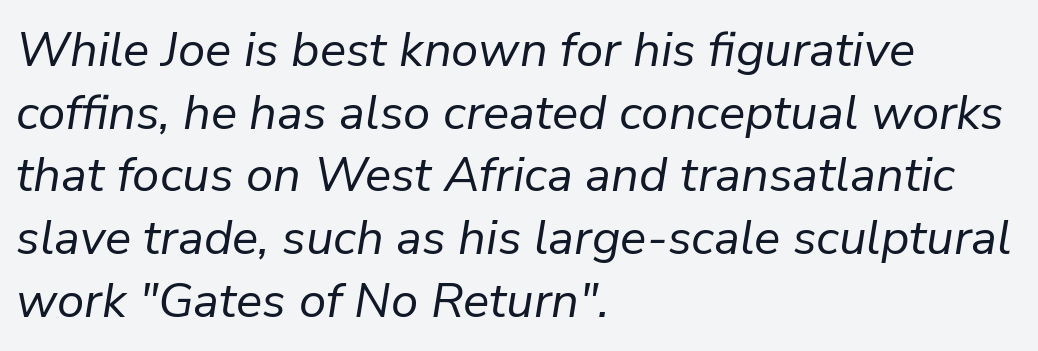
{"italic": "yes", "lean": "right", "slant_degrees": 9, "bold": "no", "weight": "regular", "width": "normal", "stroke_contrast": "low", "x_height": "medium", "monospaced": "no", "underline": "no", "align": "left", "line_spacing": "normal", "line_spacing_ratio": 1.28, "letter_spacing": "normal", "letter_spacing_em": 0.0, "glyph_px": 49}
